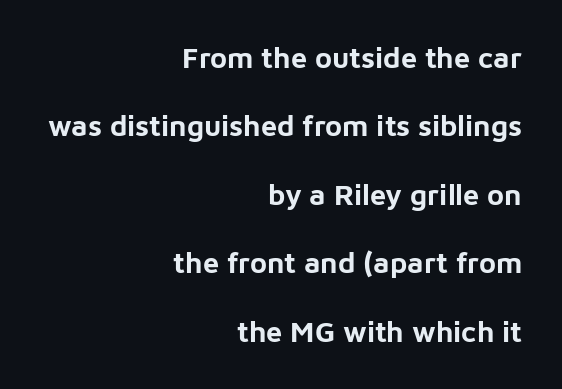
The image shows 29 px bold sans-serif type, upright; set right-aligned, loose line spacing (2.36x), normal letter spacing, not underlined; low stroke contrast and a medium x-height.
